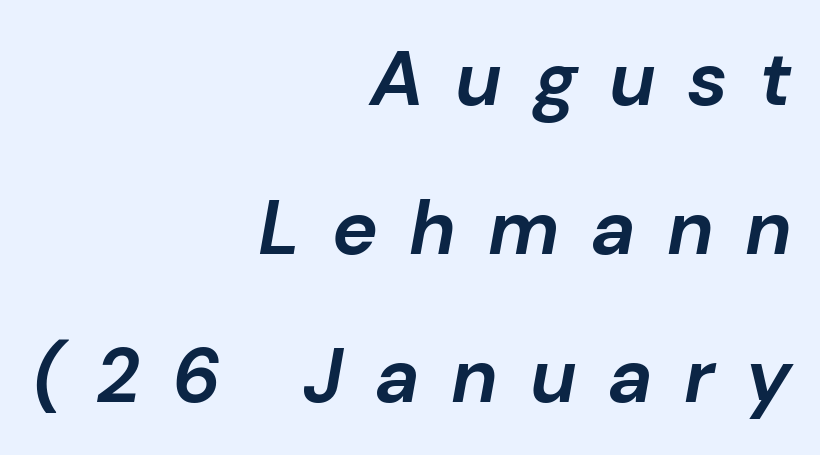
Q: Is the text bold? A: Yes.
Q: Is the text italic (slanted)? A: Yes, it leans right by about 10 degrees.
Q: Is the text underlined? A: No.
Q: How is the paragraph aligned? A: Right-aligned.
Q: Is the spacing between letters normal or unusually wide? A: Unusually wide.
Q: Is the spacing between lines tight, normal or loose? A: Loose.
Q: Width (condensed, normal, or wide)? A: Normal.
Q: Stroke contrast? A: Low.
Q: x-height? A: Medium.
Q: Monospaced? A: No.
